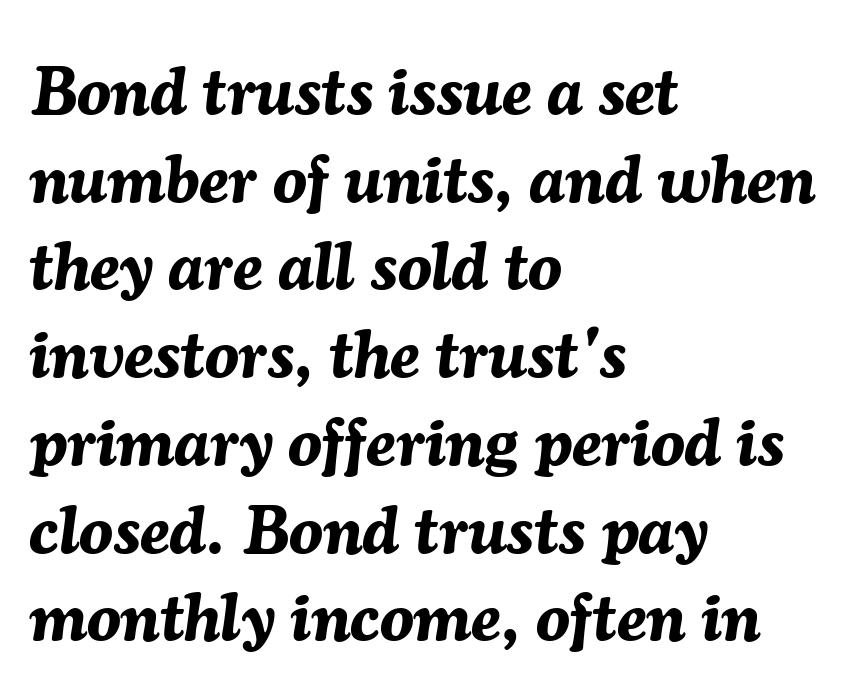
The passage shown is typed in a proportional face where columns would drift. Bare-footed words on every line. Is the type slanted? Yes — the strokes lean at a clear angle. Summary of vertical rhythm: regular, with standard interline spacing. In terms of weight, the rendering is a true, heavy bold.
